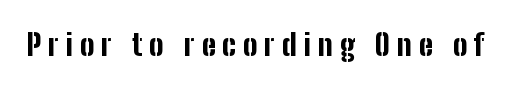
Q: Is the text bold? A: Yes.
Q: Is the text italic (slanted)? A: No, it is upright.
Q: Is the typeface a serif or a sans-serif typeface? A: Sans-serif.
Q: Is the text underlined? A: No.
Q: Is the spacing between letters normal or unusually wide? A: Unusually wide.
Q: Width (condensed, normal, or wide)? A: Condensed.
Q: Stroke contrast? A: Low.
Q: x-height? A: Medium.
Q: Monospaced? A: No.
